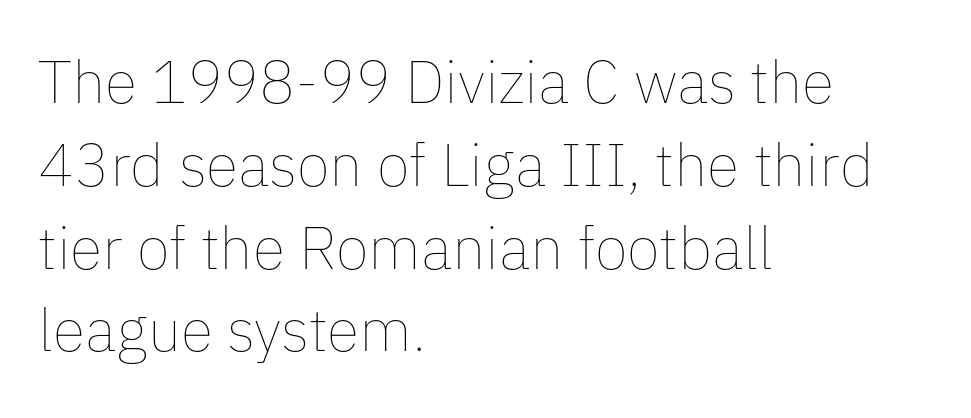
Normally led — the rows are evenly, conventionally spaced. The cut favours lightness, reaching ordinary text weight at its darkest. These lines are rendered in a variable-pitch font. The glyphs are unaccompanied by any horizontal stroke below them. A typesetter would mark this as roman, not italic.
